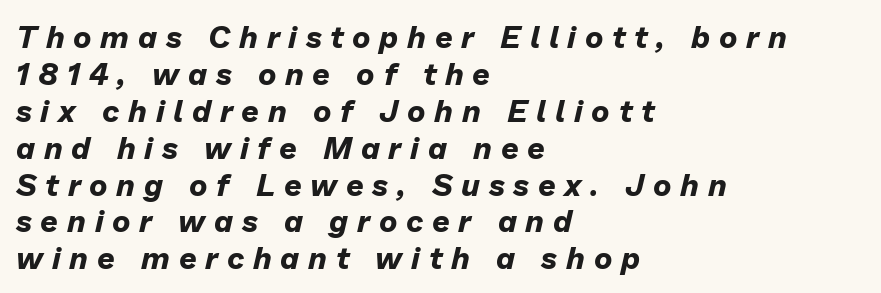
{"italic": "yes", "lean": "right", "slant_degrees": 13, "bold": "yes", "weight": "bold", "width": "normal", "stroke_contrast": "low", "x_height": "medium", "monospaced": "no", "underline": "no", "align": "left", "line_spacing_ratio": 1.19, "letter_spacing": "wide", "letter_spacing_em": 0.28, "glyph_px": 31}
